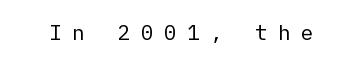
Q: Is the text bold? A: No.
Q: Is the text italic (slanted)? A: No, it is upright.
Q: Is the text underlined? A: No.
Q: Is the spacing between letters normal or unusually wide? A: Unusually wide.
